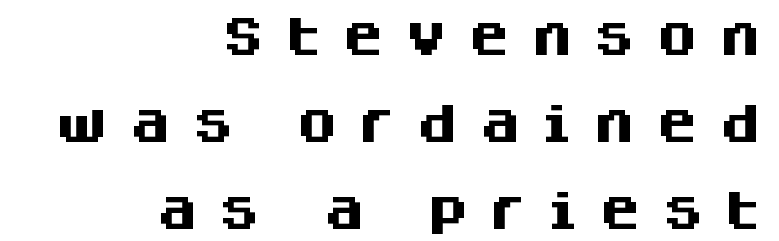
The space directly below the letters is spotless. This is roman type, the default non-slanted kind. Does the weight exceed regular? Yes, all the way to bold. Serif or sans? Sans — the stroke terminals are bare.
